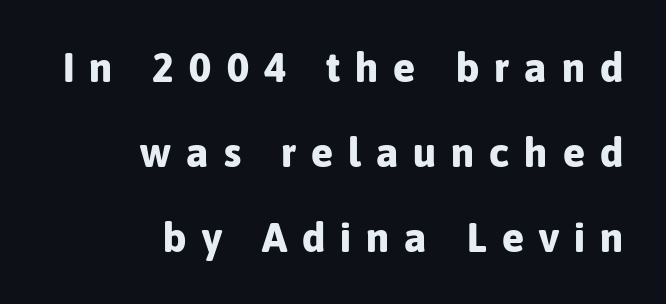
Q: Is the text bold? A: Yes.
Q: Is the text italic (slanted)? A: No, it is upright.
Q: Is the typeface a serif or a sans-serif typeface? A: Sans-serif.
Q: Is the text underlined? A: No.
Q: How is the paragraph aligned? A: Right-aligned.
Q: Is the spacing between letters normal or unusually wide? A: Unusually wide.
Q: Is the spacing between lines tight, normal or loose? A: Loose.
Q: Width (condensed, normal, or wide)? A: Normal.
Q: Stroke contrast? A: Low.
Q: x-height? A: Medium.
Q: Monospaced? A: No.
